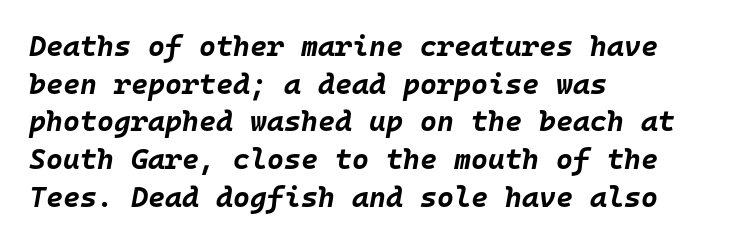
Q: Is the text bold? A: Yes.
Q: Is the text italic (slanted)? A: Yes, it leans right by about 10 degrees.
Q: Is the text underlined? A: No.
Q: How is the paragraph aligned? A: Left-aligned.
Q: Is the spacing between letters normal or unusually wide? A: Normal.
Q: Is the spacing between lines tight, normal or loose? A: Normal.
Q: Width (condensed, normal, or wide)? A: Normal.
Q: Stroke contrast? A: Low.
Q: x-height? A: Large.
Q: Monospaced? A: Yes.
